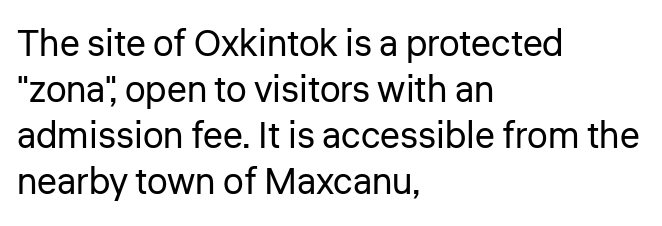
Are there feet on the stems? There aren't — it's a sans. The string is rendered with underlining switched off. Characters remain perfectly vertical along every line. Caption: multi-line text, flush left, ragged right. The letters sit at their default tracking, neither squeezed nor spread.
